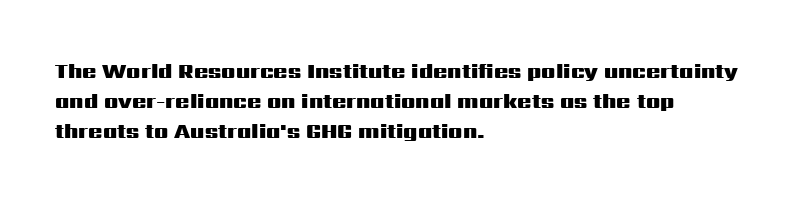
{"italic": "no", "bold": "yes", "underline": "no", "align": "left", "line_spacing": "normal", "line_spacing_ratio": 1.43, "letter_spacing": "normal", "letter_spacing_em": 0.0, "glyph_px": 21}
